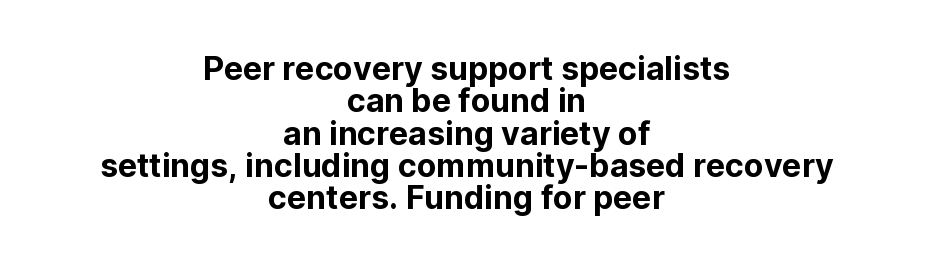
{"serif": "no", "italic": "no", "width": "normal", "stroke_contrast": "low", "x_height": "medium", "monospaced": "no", "underline": "no", "align": "center", "line_spacing": "tight", "line_spacing_ratio": 1.01, "letter_spacing": "normal", "letter_spacing_em": 0.0, "glyph_px": 32}
